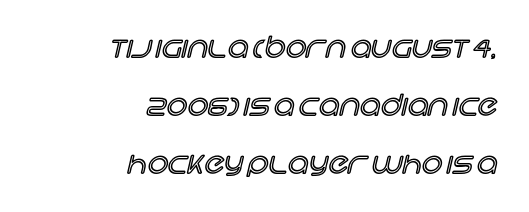
The image shows 29 px text type; set right-aligned, loose line spacing (2.0x), normal letter spacing, not underlined; a large x-height.
